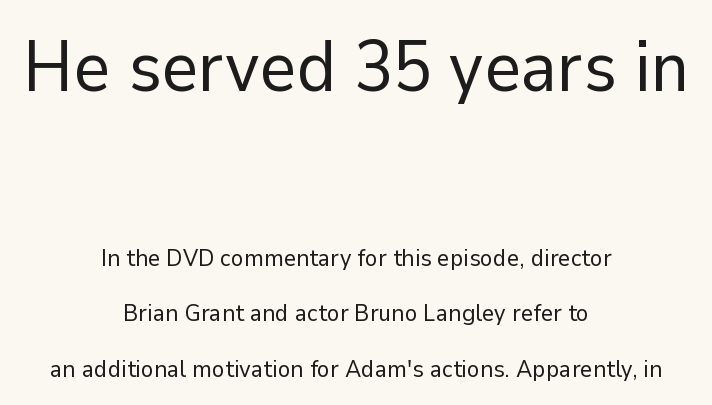
Does extra space separate the letters? No, they use regular spacing. In CSS terms this would be text-align: center. Reading down the column, the eye jumps a long way to each next line. No extra ink here — the face is not bold. Two sizes are in play, and the larger belongs to the first block. Vertical strokes here are truly vertical.
